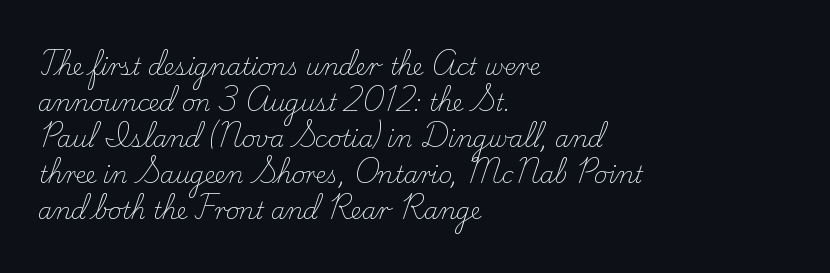
The image shows 23 px text type; set left-aligned, normal line spacing (1.57x), normal letter spacing, not underlined.
